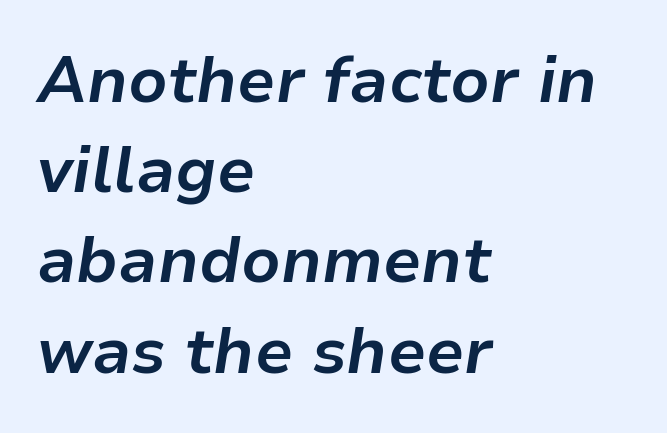
Q: Is the text bold? A: Yes.
Q: Is the text italic (slanted)? A: Yes, it leans right by about 9 degrees.
Q: Is the text underlined? A: No.
Q: How is the paragraph aligned? A: Left-aligned.
Q: Is the spacing between letters normal or unusually wide? A: Normal.
Q: Is the spacing between lines tight, normal or loose? A: Normal.
Q: Width (condensed, normal, or wide)? A: Normal.
Q: Stroke contrast? A: Low.
Q: x-height? A: Medium.
Q: Monospaced? A: No.
